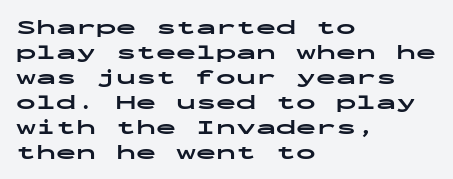
Q: Is the text bold? A: Yes.
Q: Is the text italic (slanted)? A: No, it is upright.
Q: Is the text underlined? A: No.
Q: How is the paragraph aligned? A: Left-aligned.
Q: Is the spacing between letters normal or unusually wide? A: Normal.
Q: Is the spacing between lines tight, normal or loose? A: Normal.
